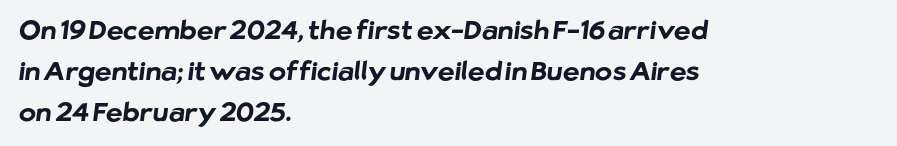
The rendering uses a moderate line-height, typical for paragraphs. The strokes are fattened all the way to bold. There is no visible air inserted between adjacent glyphs. A bare baseline throughout the passage. Line beginnings align vertically; line endings do not.
